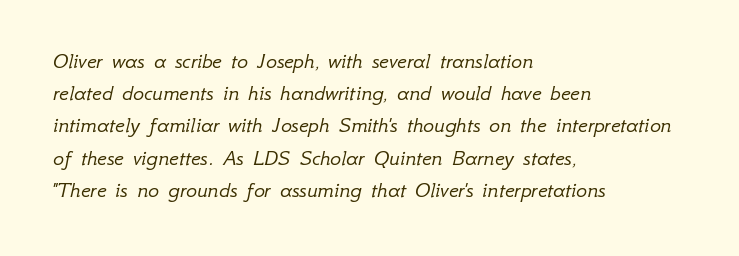
A normal amount of white space separates one row of letters from the next. The strokes carry an ordinary text weight at most. A student would call this left alignment; a typographer would say flush left, rag right. The area under the type is left untouched. Letter spacing: default.
